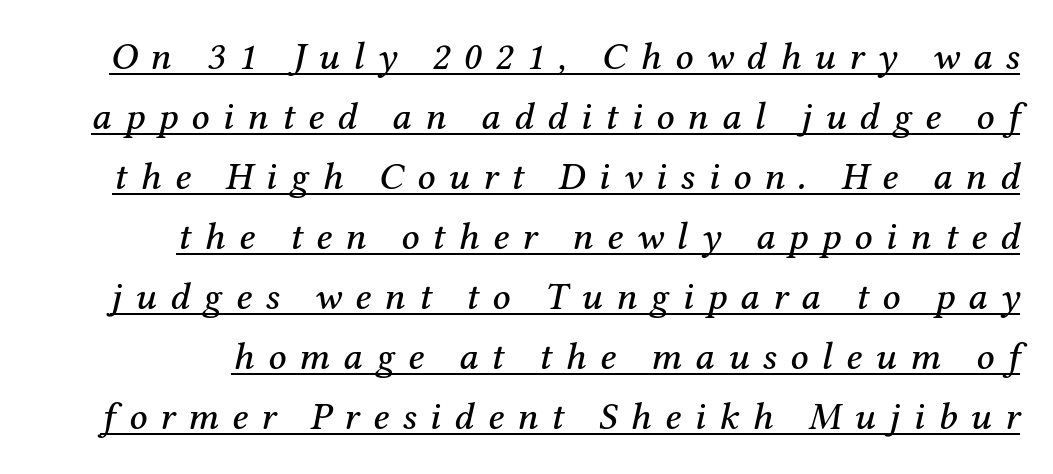
Q: Is the text italic (slanted)? A: Yes, it leans right by about 12 degrees.
Q: Is the typeface a serif or a sans-serif typeface? A: Serif.
Q: Is the text underlined? A: Yes.
Q: Is the spacing between letters normal or unusually wide? A: Unusually wide.
Q: Is the spacing between lines tight, normal or loose? A: Normal.
Q: Width (condensed, normal, or wide)? A: Normal.
Q: Stroke contrast? A: Medium.
Q: x-height? A: Medium.
Q: Monospaced? A: No.
